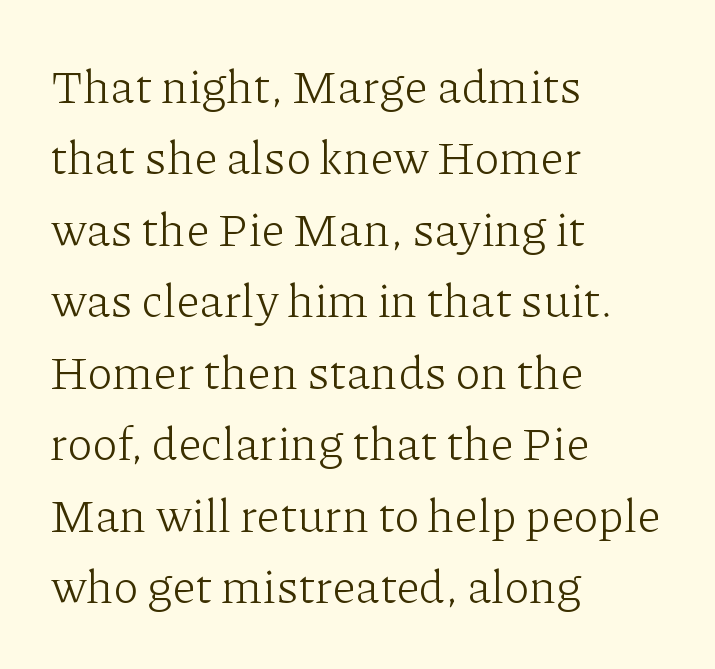
A normal amount of white space separates one row of letters from the next. Notice how the passage keeps a crisp vertical edge on the left only. Character widths vary here, with narrow letters taking less room than wide ones. No letter is thick-stroked: the sample isn't bold.
